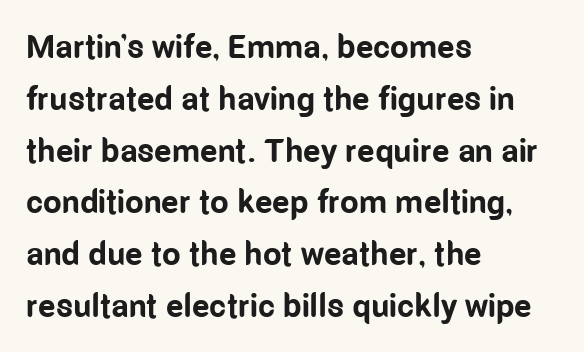
{"serif": "no", "italic": "no", "bold": "yes", "weight": "bold", "width": "condensed", "stroke_contrast": "low", "x_height": "medium", "monospaced": "no", "underline": "no", "align": "left", "line_spacing": "normal", "line_spacing_ratio": 1.57, "letter_spacing": "normal", "letter_spacing_em": 0.0, "glyph_px": 33}
